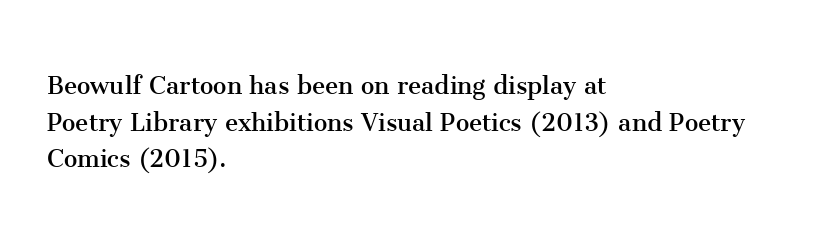
Vertical strokes here are truly vertical. On a weight scale, this lands at 450 or below. In terms of letterform style, serifs are clearly present. The rendering keeps characters at their native spacing.
